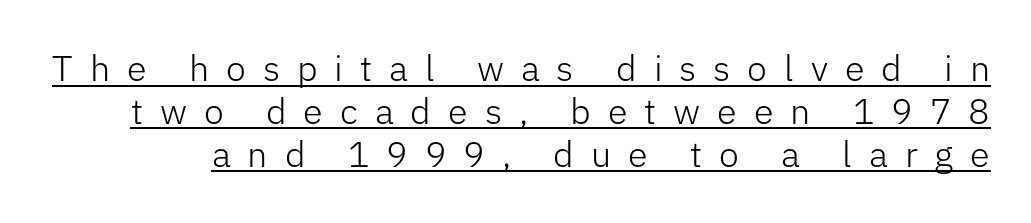
The image shows 36 px light sans-serif type, upright; set line spacing 1.19x, unusually wide letter spacing (+0.47 em), underlined; low stroke contrast and a medium x-height.
